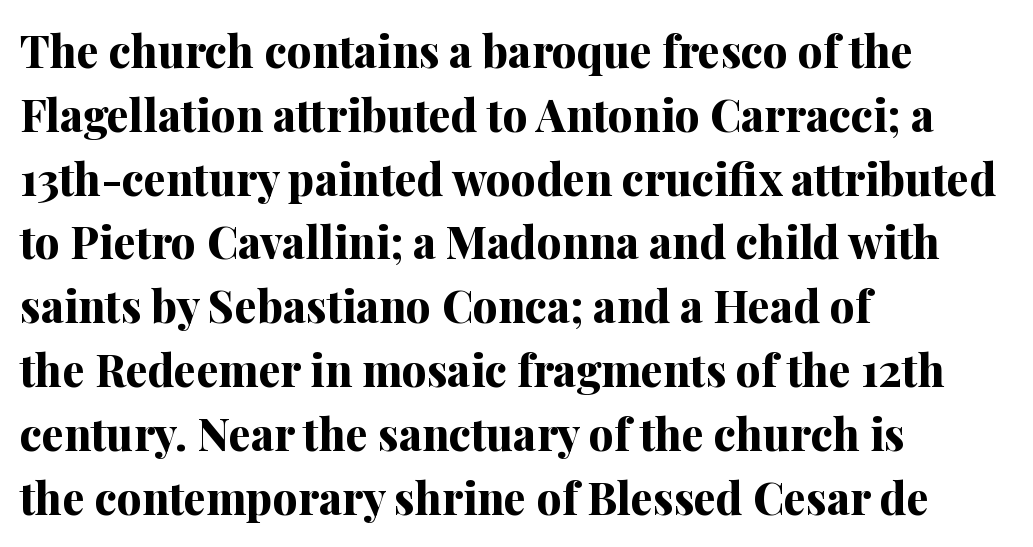
Does the copy run flush right? No — it runs flush left. There is no visible air inserted between adjacent glyphs. Font category for this specimen: serif. Beneath every word, the page is bare. Emphasis by weight is at full strength: bold. Each letter keeps its own natural width here, so spacing adapts to shape.
